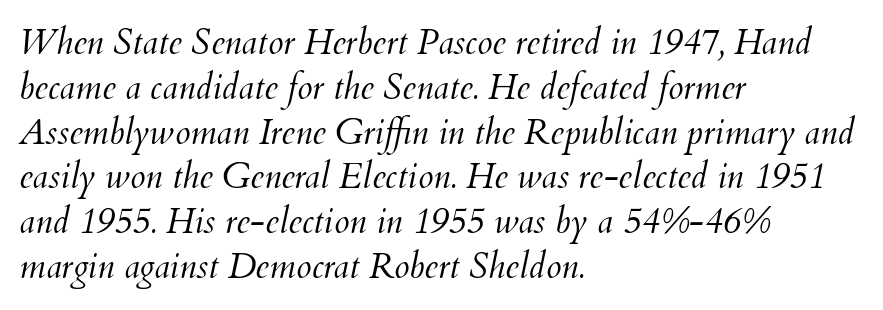
{"italic": "yes", "lean": "right", "slant_degrees": 12, "bold": "no", "weight": "light", "width": "normal", "stroke_contrast": "medium", "x_height": "small", "monospaced": "no", "underline": "no", "align": "left", "line_spacing": "normal", "line_spacing_ratio": 1.28, "letter_spacing": "normal", "letter_spacing_em": 0.0, "glyph_px": 35}
